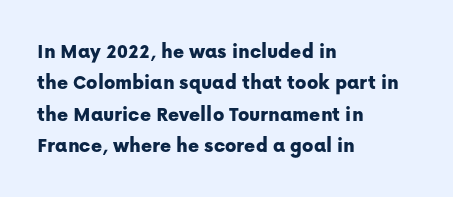
{"italic": "no", "underline": "no", "align": "left", "line_spacing": "normal", "line_spacing_ratio": 1.5, "letter_spacing": "normal", "letter_spacing_em": 0.0, "glyph_px": 21}
